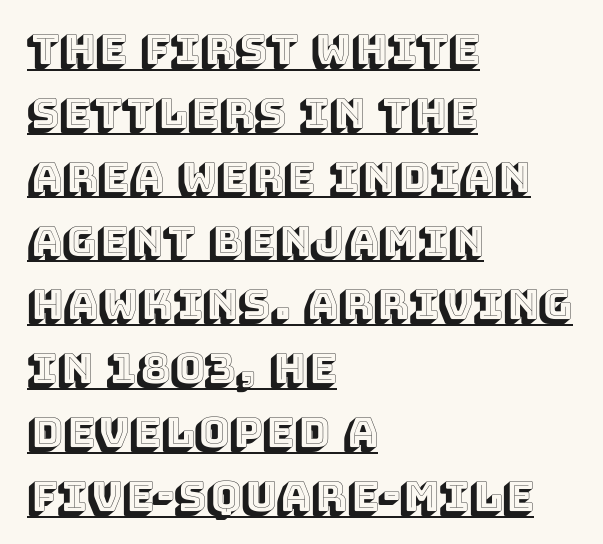
The letters advance in unequal steps, a hallmark of proportional type. Ordinary non-slanted type is in use. Where is the straight margin? On the left. Each new line begins a customary step beneath the previous one. Characters follow at the spacing the type designer built in.
